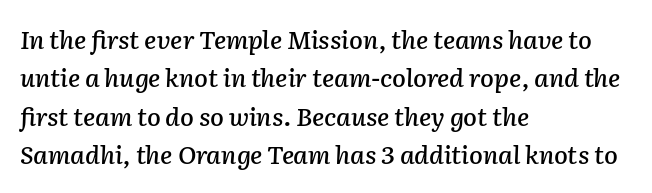
The image shows 25 px text type, italic (leaning right); set left-aligned, normal line spacing (1.54x), normal letter spacing, not underlined.
